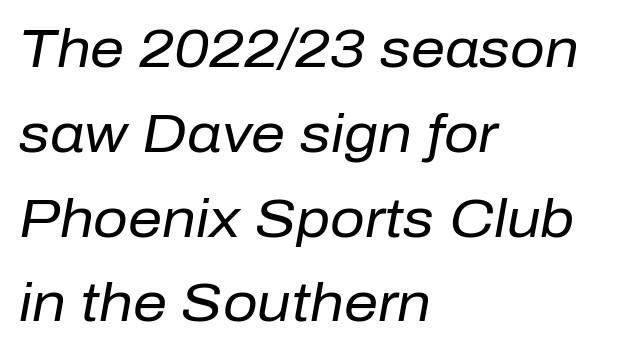
The image shows 54 px regular-weight type, italic (leaning right); set left-aligned, normal line spacing (1.57x), normal letter spacing, not underlined; low stroke contrast and a medium x-height.
